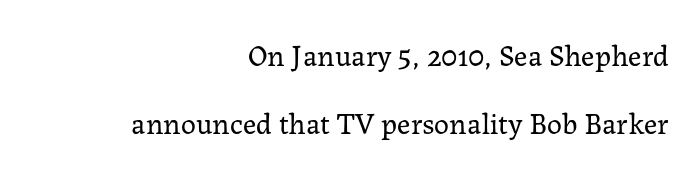
A typesetter would mark this as roman, not italic. Widely set lines give the paragraph a tall, airy silhouette. Check under the words: just untouched page. Bold? No — there's no thickening of the strokes. The rag falls on the left side of this text block. Character widths vary here, with narrow letters taking less room than wide ones.
